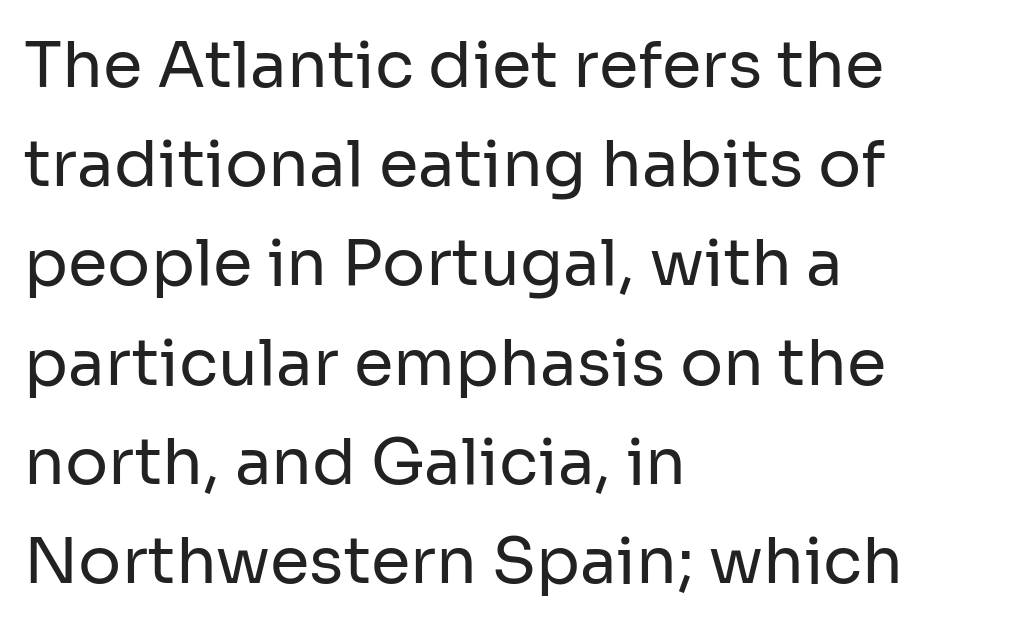
The image shows 64 px regular-weight sans-serif type, upright; set left-aligned, normal line spacing (1.55x), normal letter spacing, not underlined; low stroke contrast and a medium x-height.
